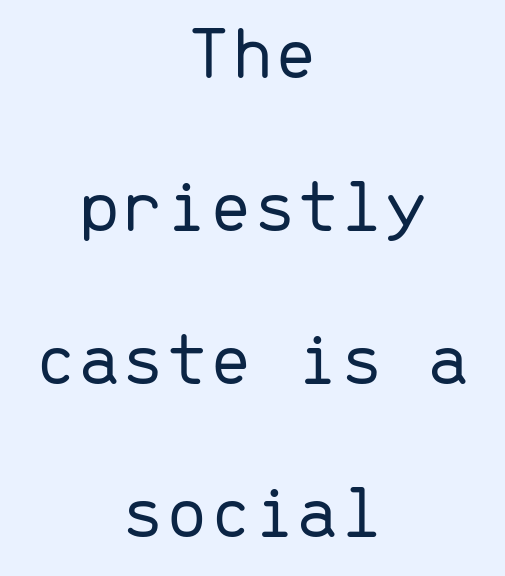
The image shows 78 px light sans-serif type, upright, monospaced; set centered, loose line spacing (1.96x), normal letter spacing, not underlined; low stroke contrast and a medium x-height.
